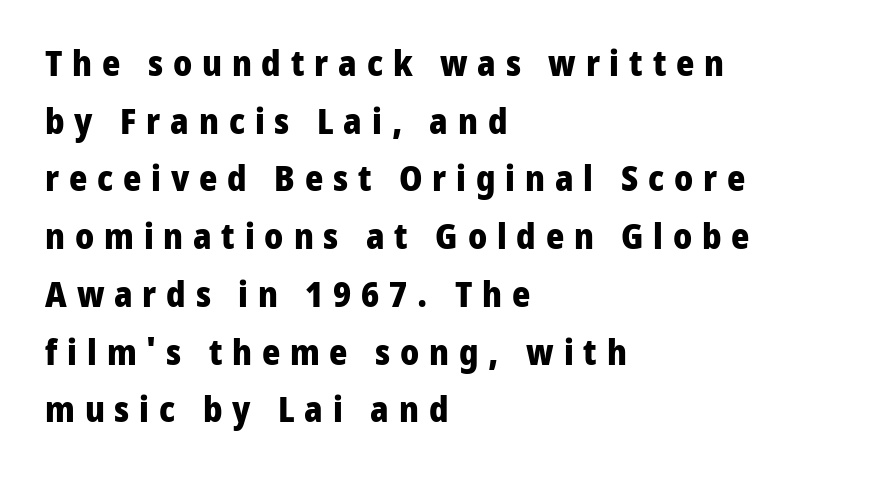
Q: Is the text bold? A: Yes.
Q: Is the text italic (slanted)? A: No, it is upright.
Q: Is the typeface a serif or a sans-serif typeface? A: Sans-serif.
Q: Is the text underlined? A: No.
Q: How is the paragraph aligned? A: Left-aligned.
Q: Is the spacing between letters normal or unusually wide? A: Unusually wide.
Q: Is the spacing between lines tight, normal or loose? A: Normal.
Q: Width (condensed, normal, or wide)? A: Normal.
Q: Stroke contrast? A: Low.
Q: x-height? A: Medium.
Q: Monospaced? A: No.
